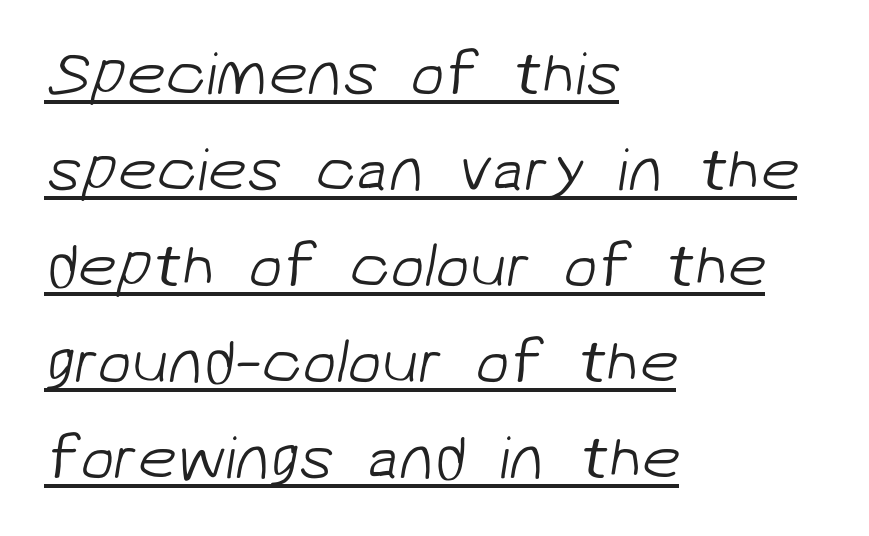
The image shows 62 px light sans-serif type; set left-aligned, normal line spacing (1.55x), normal letter spacing, underlined; low stroke contrast and a medium x-height.
